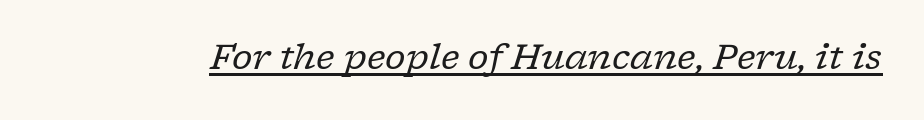
{"serif": "yes", "italic": "yes", "lean": "right", "slant_degrees": 17, "bold": "no", "weight": "regular", "width": "normal", "stroke_contrast": "low", "x_height": "medium", "monospaced": "no", "underline": "yes", "letter_spacing": "normal", "letter_spacing_em": 0.0, "glyph_px": 35}
